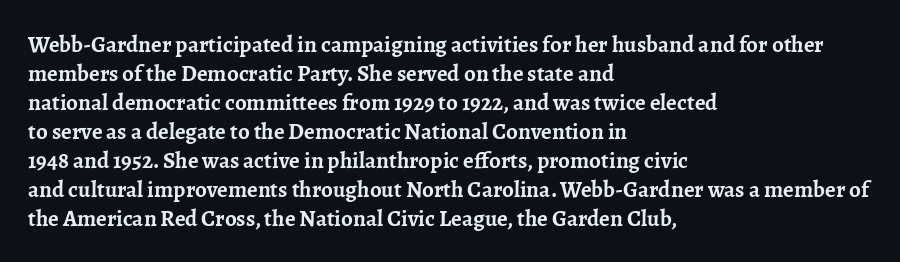
The image shows 23 px bold type, upright; set left-aligned, normal line spacing (1.26x), normal letter spacing, not underlined.
